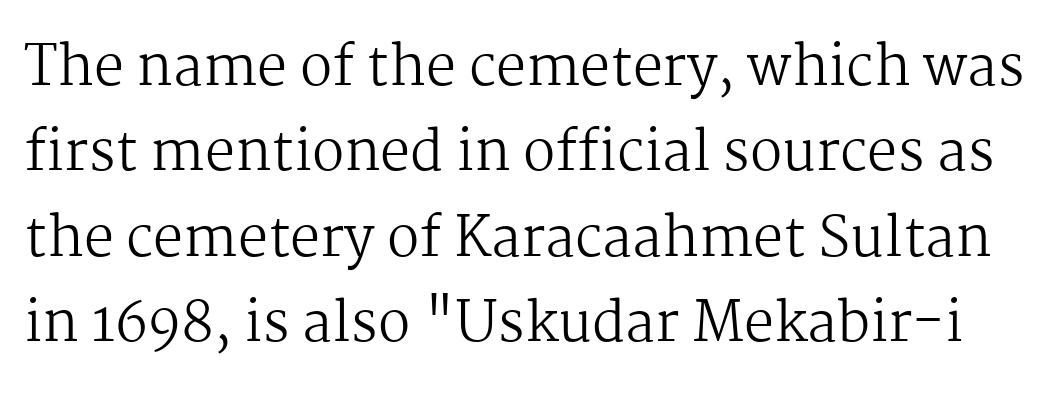
{"serif": "yes", "italic": "no", "bold": "no", "weight": "regular", "width": "normal", "stroke_contrast": "medium", "x_height": "medium", "monospaced": "no", "underline": "no", "line_spacing": "normal", "line_spacing_ratio": 1.58, "letter_spacing": "normal", "letter_spacing_em": 0.0, "glyph_px": 54}
